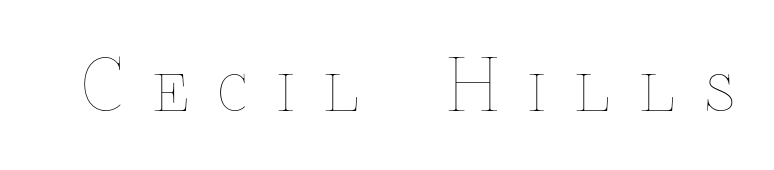
The image shows 71 px thin type, upright; set unusually wide letter spacing (+0.42 em), not underlined; low stroke contrast and a medium x-height.
